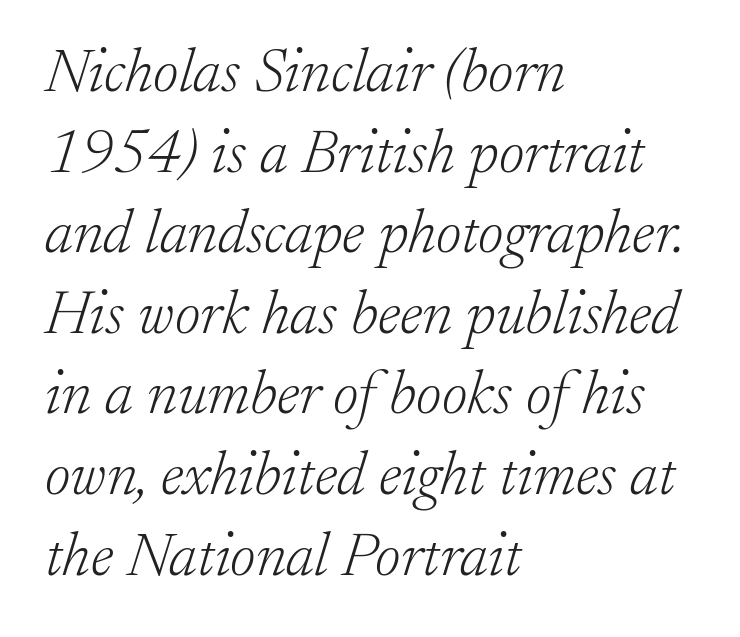
Reading down the column, the eye jumps a familiar distance to each next line. Only glyphs here, with clear space below each row. Does extra space separate the letters? No, they use regular spacing. Slant detected: the letters are inclined. You can tell from the footed stems that serif type was used. The font is comparable to plain body text, perhaps lighter.
